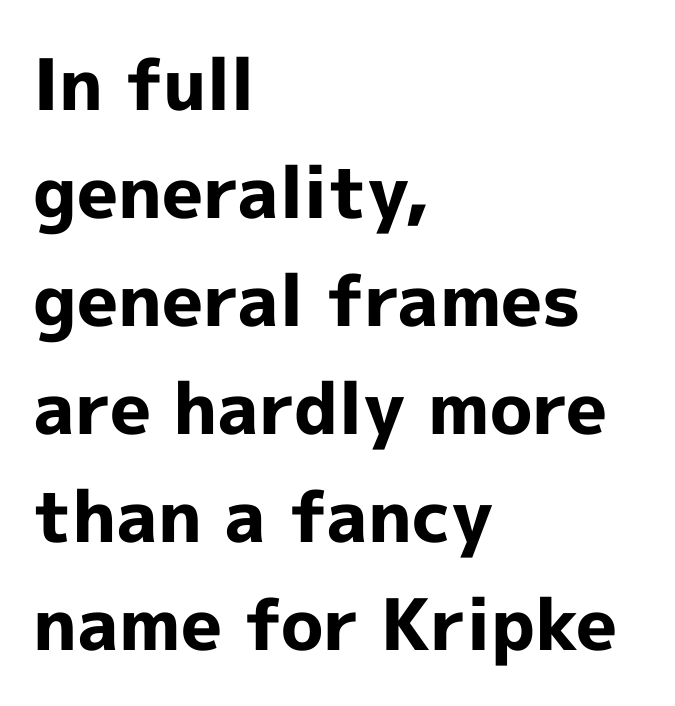
{"serif": "no", "italic": "no", "bold": "yes", "weight": "bold", "width": "normal", "x_height": "medium", "monospaced": "no", "underline": "no", "align": "left", "line_spacing": "normal", "line_spacing_ratio": 1.52, "letter_spacing": "normal", "letter_spacing_em": 0.0, "glyph_px": 71}
